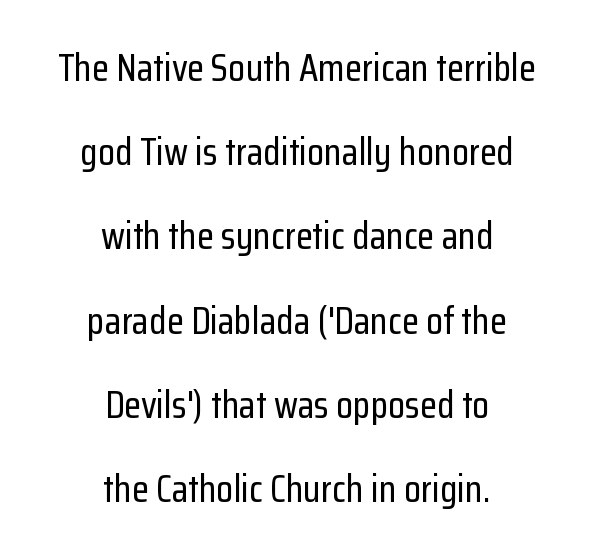
The font's upright variant was chosen for this text. Looks like regular typesetting: each glyph gets only the width it needs. Layout note: lines centered. Look at the tracking — it's just the regular setting, nothing added.
